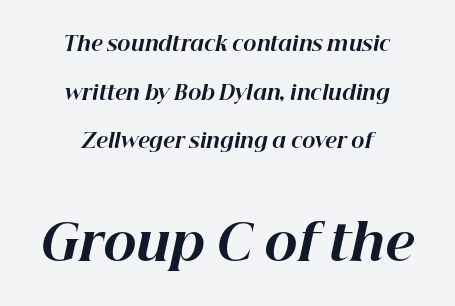
Typesetter's note: full bold, strokes at maximum text heaviness. Every character sits at an angle, as italics do. Is the lower block the larger one? Yes — the lower block carries the bigger type. Quick note: underline off. The passage shown is typed in a proportional face where columns would drift.
